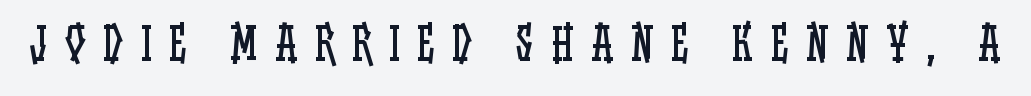
The rendering uses natural spacing where letterforms have individual widths. This rendering widens character spacing well past its baseline value. The area under the type is left untouched. The characters are drawn with everyday or finer stroke widths. You can tell it's not italic because the verticals are truly vertical.
